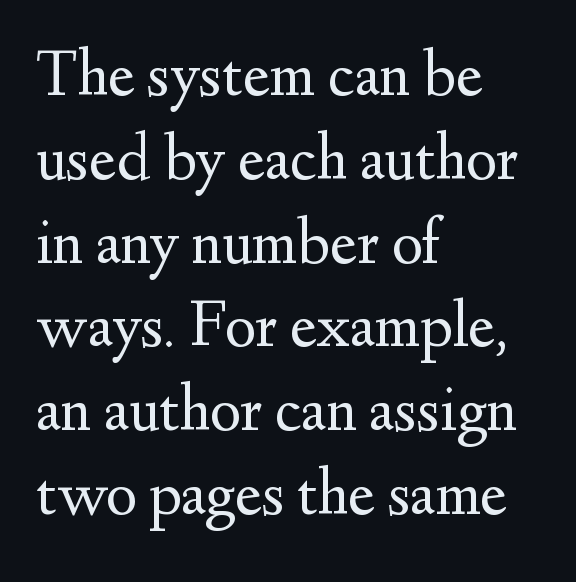
Q: Is the text bold? A: No.
Q: Is the text italic (slanted)? A: No, it is upright.
Q: Is the typeface a serif or a sans-serif typeface? A: Serif.
Q: Is the text underlined? A: No.
Q: How is the paragraph aligned? A: Left-aligned.
Q: Is the spacing between letters normal or unusually wide? A: Normal.
Q: Is the spacing between lines tight, normal or loose? A: Normal.
Q: Width (condensed, normal, or wide)? A: Normal.
Q: Stroke contrast? A: Medium.
Q: x-height? A: Small.
Q: Monospaced? A: No.
